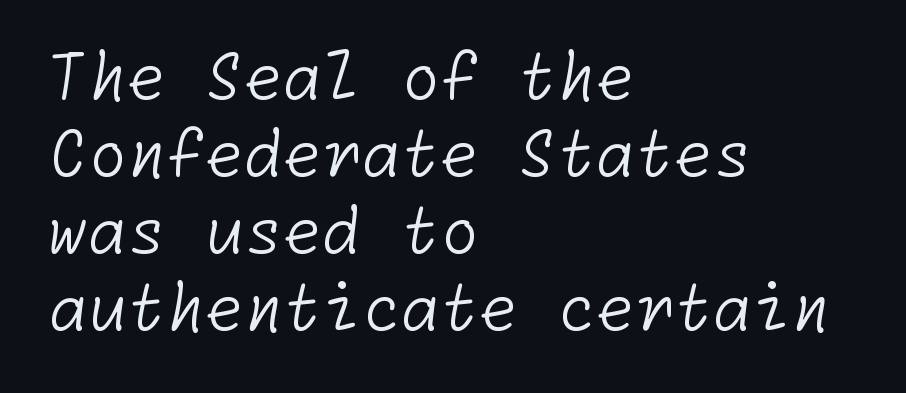
Q: Is the text bold? A: No.
Q: Is the typeface a serif or a sans-serif typeface? A: Sans-serif.
Q: Is the text underlined? A: No.
Q: How is the paragraph aligned? A: Left-aligned.
Q: Is the spacing between letters normal or unusually wide? A: Normal.
Q: Width (condensed, normal, or wide)? A: Normal.
Q: Stroke contrast? A: Low.
Q: x-height? A: Medium.
